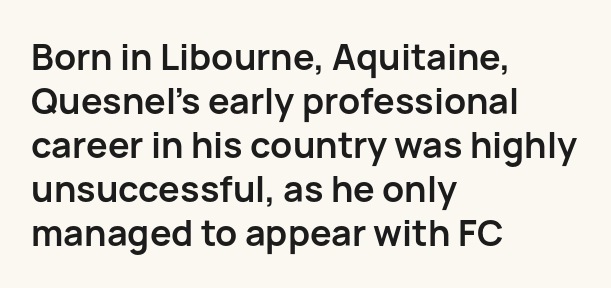
The glyphs are unaccompanied by any horizontal stroke below them. The typography opts for an upright posture over an oblique one. Reading down the block, your eye returns to a fixed left position each line. Each word holds together tightly as a unit, with standard inter-letter gaps. I'd describe the lettering as bold — thick and assertive. Think of a printed novel: that variable character pitch is what you see here.
